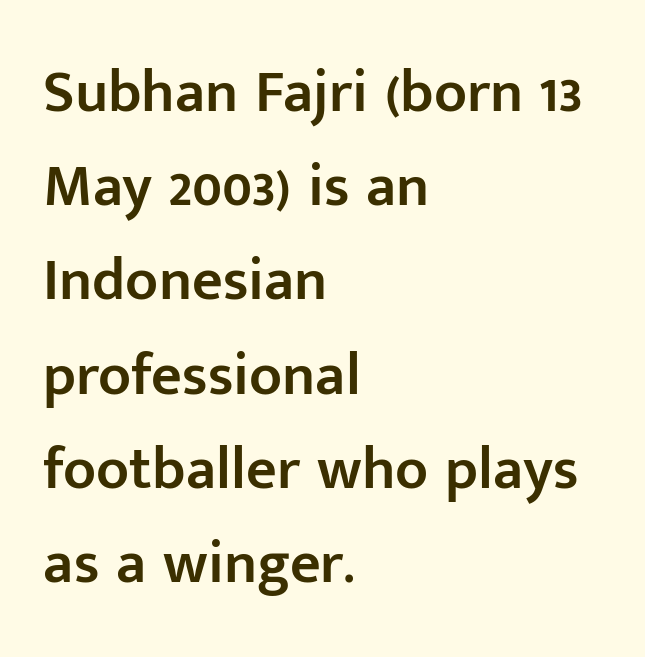
The image shows 60 px semibold sans-serif type, upright; set left-aligned, normal line spacing (1.57x), normal letter spacing, not underlined; low stroke contrast and a medium x-height.
